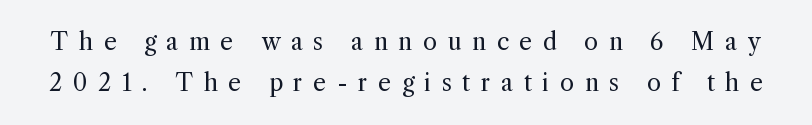
{"italic": "no", "bold": "no", "underline": "no", "line_spacing_ratio": 1.79, "letter_spacing": "wide", "letter_spacing_em": 0.46, "glyph_px": 23}
